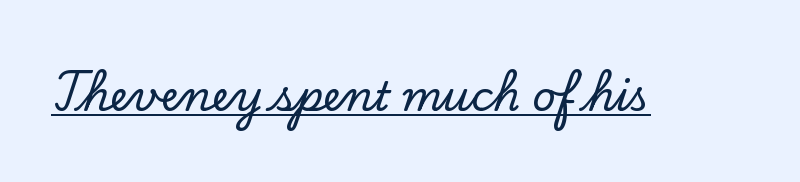
Q: Is the text italic (slanted)? A: Yes.
Q: Is the typeface a serif or a sans-serif typeface? A: Serif.
Q: Is the text underlined? A: Yes.
Q: Is the spacing between letters normal or unusually wide? A: Normal.
Q: Width (condensed, normal, or wide)? A: Normal.
Q: Stroke contrast? A: Low.
Q: x-height? A: Small.
Q: Monospaced? A: No.
